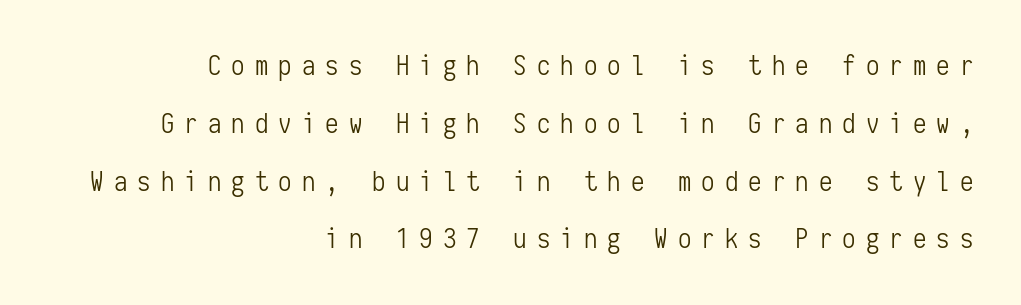
{"italic": "no", "bold": "no", "underline": "no", "align": "right", "line_spacing": "loose", "line_spacing_ratio": 2.14, "letter_spacing": "wide", "letter_spacing_em": 0.37, "glyph_px": 27}
